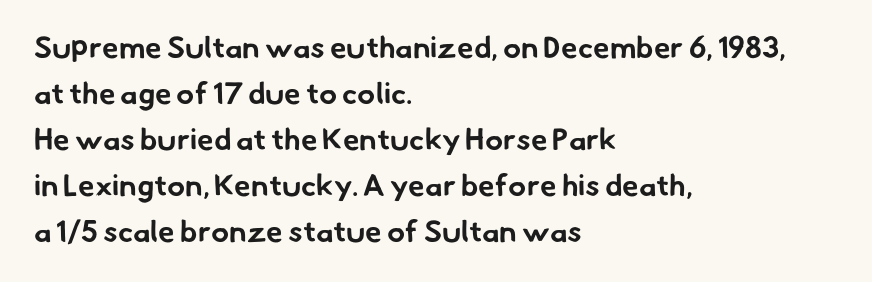
Q: Is the text bold? A: Yes.
Q: Is the typeface a serif or a sans-serif typeface? A: Sans-serif.
Q: Is the text underlined? A: No.
Q: How is the paragraph aligned? A: Left-aligned.
Q: Is the spacing between letters normal or unusually wide? A: Normal.
Q: Is the spacing between lines tight, normal or loose? A: Normal.
Q: Width (condensed, normal, or wide)? A: Normal.
Q: Stroke contrast? A: Low.
Q: x-height? A: Small.
Q: Monospaced? A: No.
